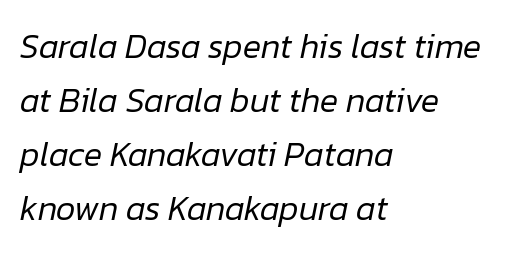
The glyphs look as if they've been sheared to an angle. This block has exactly the height ordinary leading produces. Each letter keeps its own natural width here, so spacing adapts to shape. Between one letter and the next there's only the usual sliver of space. Line beginnings align vertically; line endings do not. Nothing heavy about these letters — not bold at all.
